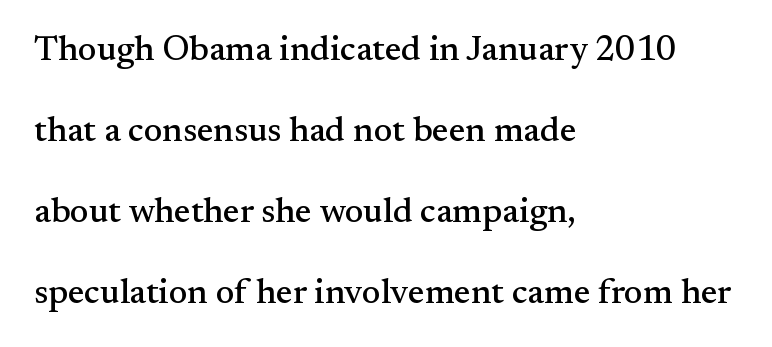
{"serif": "yes", "italic": "no", "width": "normal", "stroke_contrast": "medium", "x_height": "small", "monospaced": "no", "underline": "no", "align": "left", "line_spacing": "loose", "line_spacing_ratio": 2.31, "letter_spacing": "normal", "letter_spacing_em": 0.0, "glyph_px": 35}
